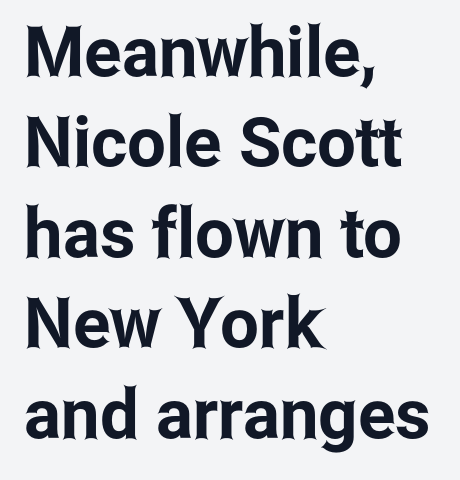
Q: Is the text italic (slanted)? A: No, it is upright.
Q: Is the typeface a serif or a sans-serif typeface? A: Sans-serif.
Q: Is the text underlined? A: No.
Q: How is the paragraph aligned? A: Left-aligned.
Q: Is the spacing between letters normal or unusually wide? A: Normal.
Q: Is the spacing between lines tight, normal or loose? A: Normal.
Q: Width (condensed, normal, or wide)? A: Condensed.
Q: Stroke contrast? A: Low.
Q: x-height? A: Medium.
Q: Monospaced? A: No.
